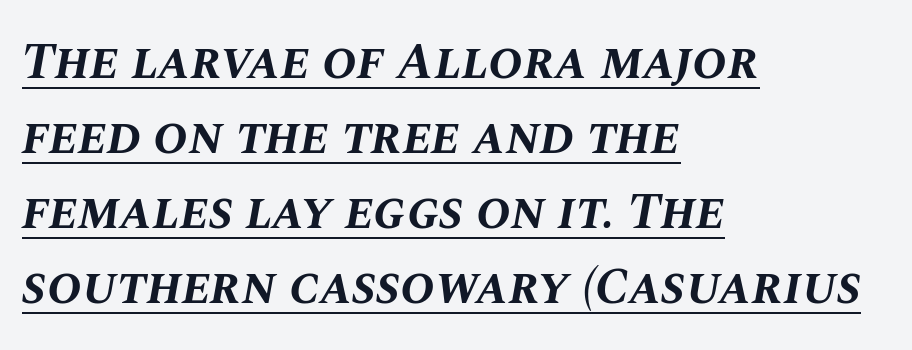
The image shows 52 px bold type, italic (leaning right); set left-aligned, normal line spacing (1.44x), normal letter spacing, underlined; medium stroke contrast and a large x-height.
